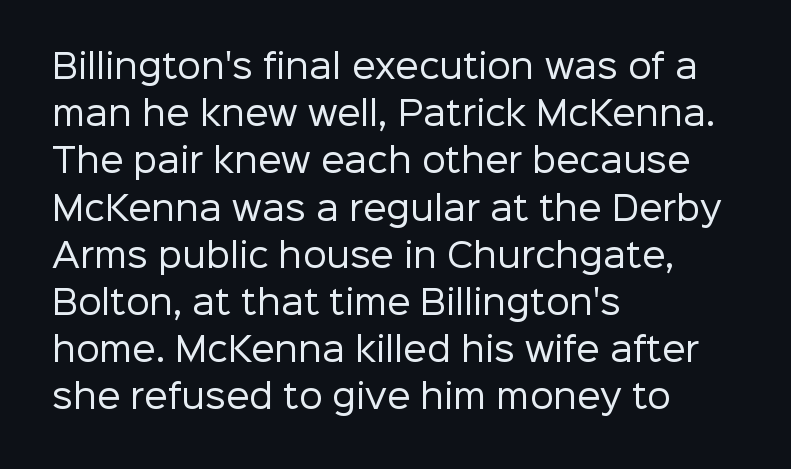
Q: Is the text bold? A: No.
Q: Is the text italic (slanted)? A: No, it is upright.
Q: Is the typeface a serif or a sans-serif typeface? A: Sans-serif.
Q: Is the text underlined? A: No.
Q: How is the paragraph aligned? A: Left-aligned.
Q: Is the spacing between letters normal or unusually wide? A: Normal.
Q: Is the spacing between lines tight, normal or loose? A: Normal.
Q: Width (condensed, normal, or wide)? A: Normal.
Q: Stroke contrast? A: Low.
Q: x-height? A: Medium.
Q: Monospaced? A: No.
